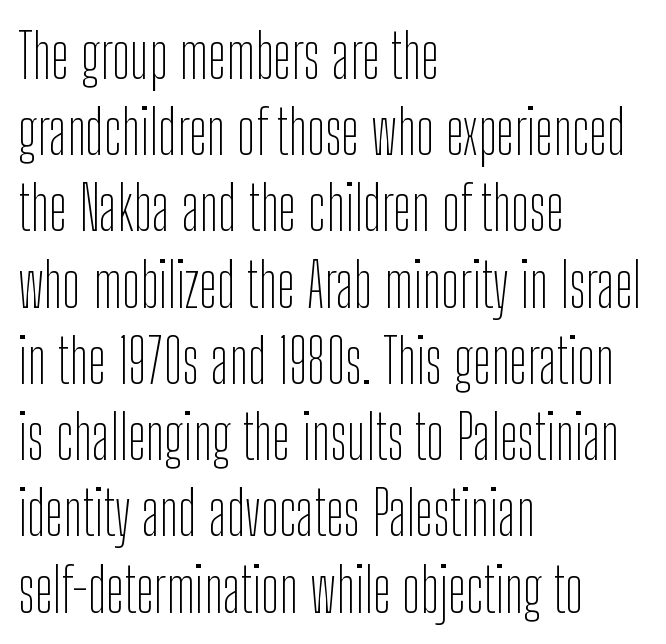
The image shows 61 px thin, condensed sans-serif type, upright; set left-aligned, normal line spacing (1.25x), normal letter spacing, not underlined; low stroke contrast and a medium x-height.
